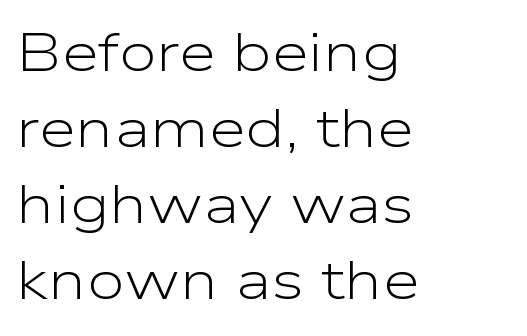
{"serif": "no", "italic": "no", "bold": "no", "weight": "light", "width": "wide", "stroke_contrast": "low", "x_height": "medium", "monospaced": "no", "underline": "no", "align": "left", "line_spacing": "normal", "line_spacing_ratio": 1.41, "letter_spacing": "normal", "letter_spacing_em": 0.0, "glyph_px": 54}
